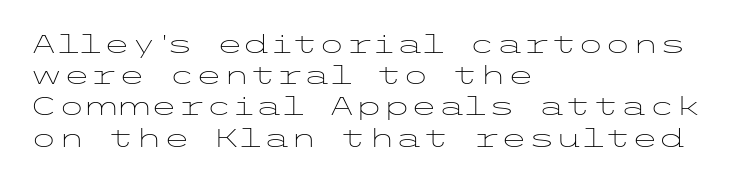
Spacing between characters is what you'd get straight out of the box. Ordinary non-slanted type is in use. The compositor pushed each line to the left boundary. Rows of type keep a routine distance in the vertical direction.
